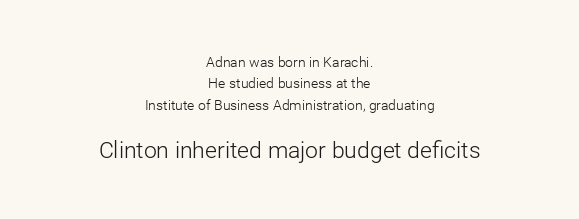
{"italic": "no", "bold": "no", "underline": "no", "align": "center", "line_spacing": "normal", "line_spacing_ratio": 1.52, "letter_spacing": "normal", "letter_spacing_em": 0.0, "larger_block": "second", "size_ratio": 1.64, "glyph_px": 23}
